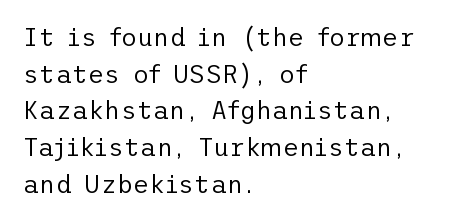
Weight: in the light-to-regular range. In CSS terms this would be text-align: left. The letters stand straight up with perfectly vertical stems. Each new line begins a customary step beneath the previous one. Characters follow at the spacing the type designer built in.
